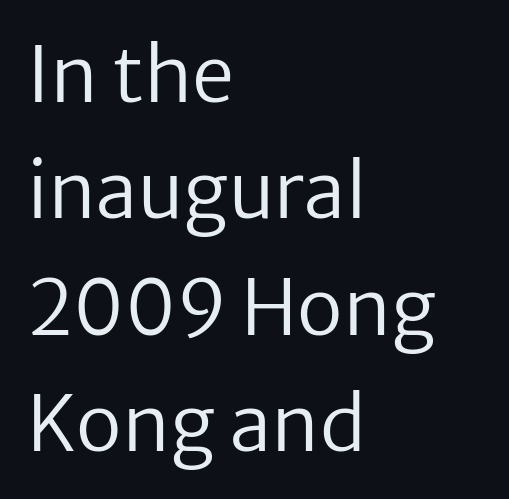
The face used here is proportionally spaced, like ordinary book or web type. The strokes carry an ordinary text weight at most. The zone under the glyphs is completely vacant. Casual observation: everything's shoved over to the left. Italic: no, the glyphs are upright roman. Honestly, the row spacing looks completely unremarkable.
